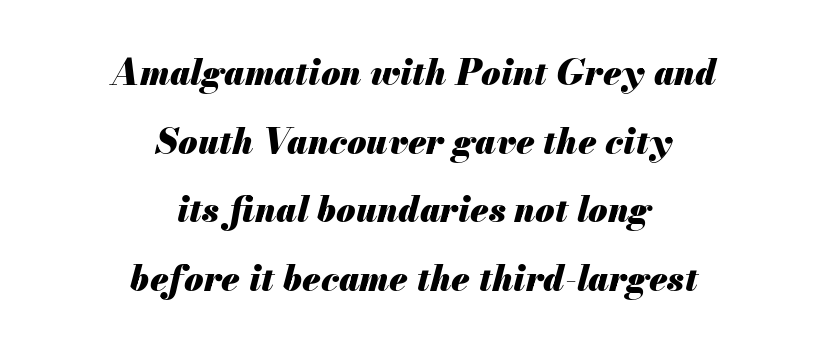
Q: Is the text bold? A: Yes.
Q: Is the text italic (slanted)? A: Yes, it leans right by about 13 degrees.
Q: Is the text underlined? A: No.
Q: How is the paragraph aligned? A: Centered.
Q: Is the spacing between letters normal or unusually wide? A: Normal.
Q: Is the spacing between lines tight, normal or loose? A: Loose.
Q: Width (condensed, normal, or wide)? A: Normal.
Q: Stroke contrast? A: Medium.
Q: x-height? A: Small.
Q: Monospaced? A: No.
